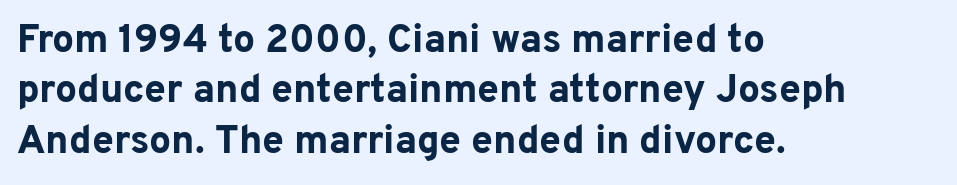
The words here are not underlined. In terms of leading, this rendering sits right in the middle. Nope, no serifs anywhere on these letters. The line texture is even and compact thanks to regular tracking. Typesetter's note: full bold, strokes at maximum text heaviness.
